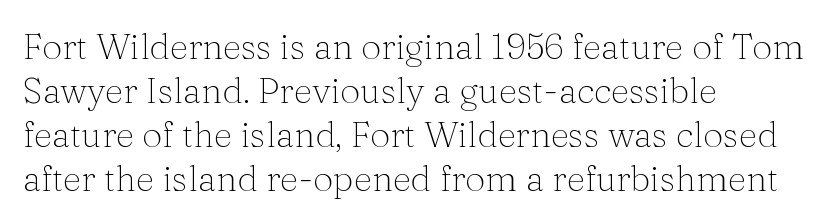
Q: Is the text bold? A: No.
Q: Is the text italic (slanted)? A: No, it is upright.
Q: Is the typeface a serif or a sans-serif typeface? A: Serif.
Q: Is the text underlined? A: No.
Q: How is the paragraph aligned? A: Left-aligned.
Q: Is the spacing between letters normal or unusually wide? A: Normal.
Q: Width (condensed, normal, or wide)? A: Normal.
Q: Stroke contrast? A: Medium.
Q: x-height? A: Medium.
Q: Monospaced? A: No.
